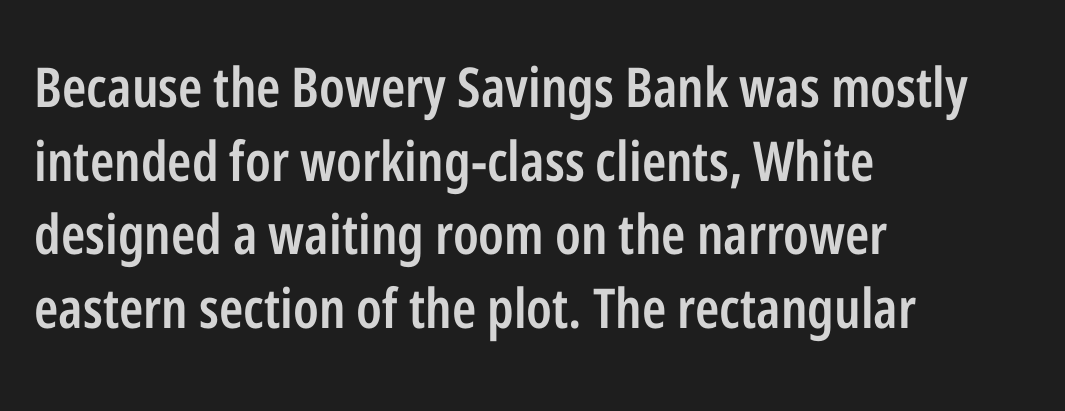
The image shows 55 px semibold, condensed sans-serif type, upright; set left-aligned, normal line spacing (1.34x), normal letter spacing, not underlined; low stroke contrast and a medium x-height.
